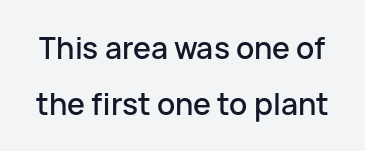
Q: Is the text italic (slanted)? A: No, it is upright.
Q: Is the typeface a serif or a sans-serif typeface? A: Sans-serif.
Q: Is the text underlined? A: No.
Q: Is the spacing between letters normal or unusually wide? A: Normal.
Q: Width (condensed, normal, or wide)? A: Normal.
Q: Stroke contrast? A: Low.
Q: x-height? A: Medium.
Q: Monospaced? A: No.
